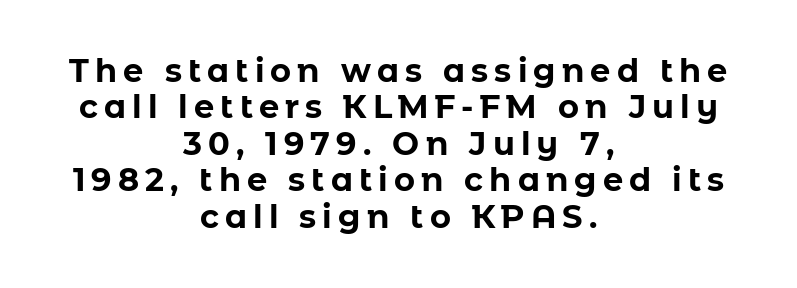
The image shows 32 px bold sans-serif type, upright; set centered, tight line spacing (1.14x), not underlined; low stroke contrast and a medium x-height.
